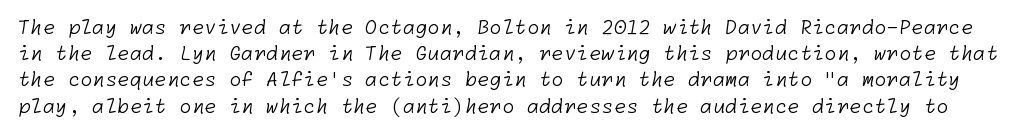
Q: Is the text bold? A: No.
Q: Is the text underlined? A: No.
Q: Is the spacing between letters normal or unusually wide? A: Normal.
Q: Is the spacing between lines tight, normal or loose? A: Normal.
